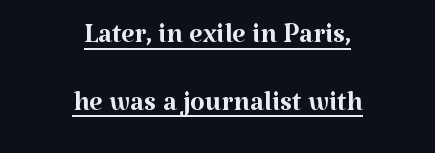
{"serif": "yes", "italic": "no", "bold": "no", "weight": "regular", "width": "normal", "stroke_contrast": "medium", "x_height": "medium", "monospaced": "no", "underline": "yes", "align": "center", "line_spacing_ratio": 1.78, "letter_spacing": "normal", "letter_spacing_em": 0.0, "glyph_px": 38}
